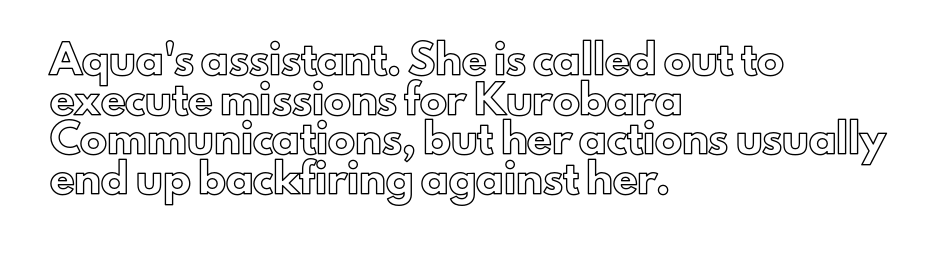
Q: Is the text italic (slanted)? A: No, it is upright.
Q: Is the text underlined? A: No.
Q: How is the paragraph aligned? A: Left-aligned.
Q: Is the spacing between letters normal or unusually wide? A: Normal.
Q: Is the spacing between lines tight, normal or loose? A: Normal.
